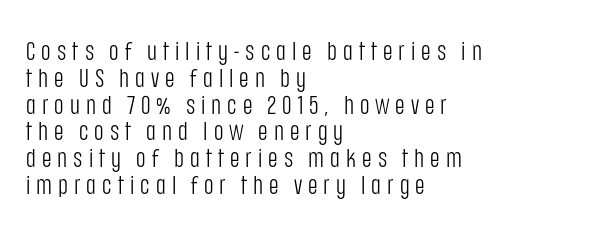
{"italic": "no", "bold": "no", "underline": "no", "align": "left", "line_spacing": "tight", "line_spacing_ratio": 1.03, "letter_spacing": "wide", "letter_spacing_em": 0.23, "glyph_px": 26}
